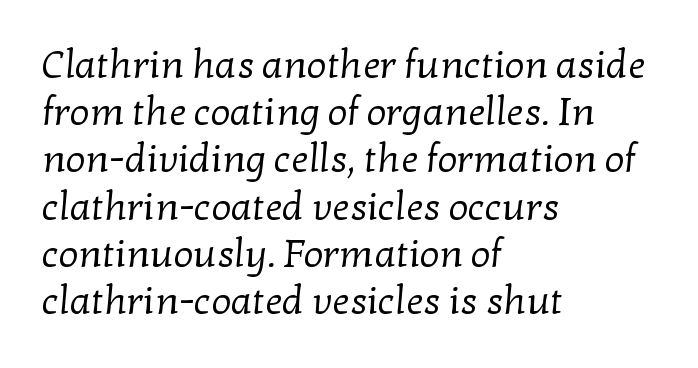
The image shows 39 px regular-weight serif type; set left-aligned, line spacing 1.21x, normal letter spacing, not underlined; low stroke contrast and a medium x-height.
